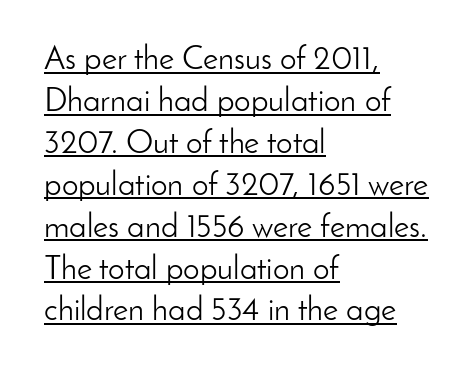
Q: Is the text bold? A: No.
Q: Is the text italic (slanted)? A: No, it is upright.
Q: Is the typeface a serif or a sans-serif typeface? A: Sans-serif.
Q: Is the text underlined? A: Yes.
Q: How is the paragraph aligned? A: Left-aligned.
Q: Is the spacing between letters normal or unusually wide? A: Normal.
Q: Is the spacing between lines tight, normal or loose? A: Normal.
Q: Width (condensed, normal, or wide)? A: Normal.
Q: Stroke contrast? A: Low.
Q: x-height? A: Small.
Q: Monospaced? A: No.
